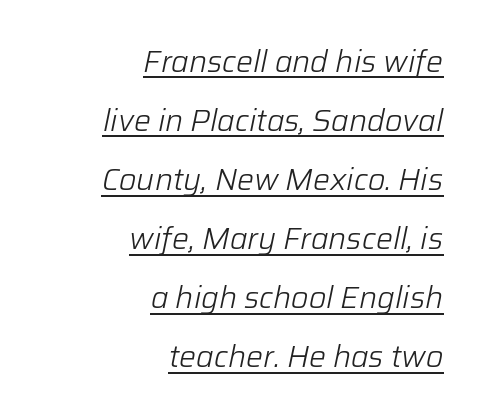
{"italic": "yes", "lean": "right", "slant_degrees": 12, "bold": "no", "weight": "light", "width": "normal", "stroke_contrast": "low", "x_height": "medium", "monospaced": "no", "underline": "yes", "align": "right", "line_spacing": "loose", "line_spacing_ratio": 1.97, "letter_spacing": "normal", "letter_spacing_em": 0.0, "glyph_px": 30}
